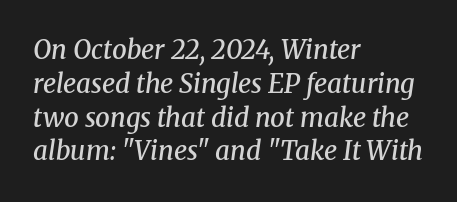
The image shows 26 px text type, italic (leaning right); set left-aligned, normal line spacing (1.3x), normal letter spacing, not underlined.
